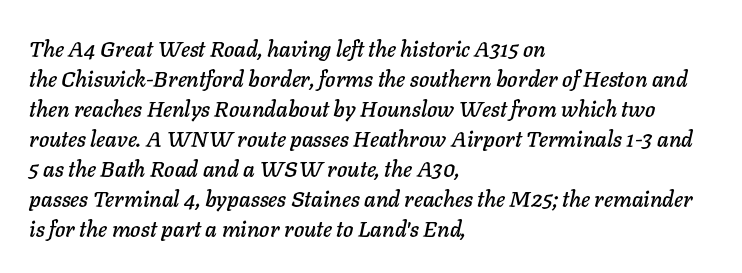
The image shows 22 px text type, italic (leaning right); set left-aligned, normal line spacing (1.36x), normal letter spacing, not underlined.
